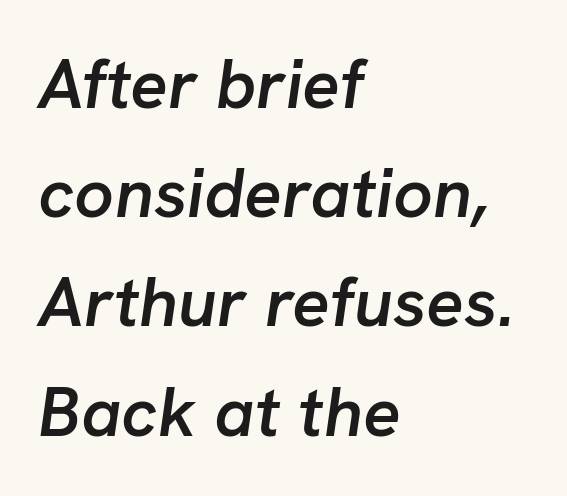
The image shows 70 px semibold type, italic (leaning right); set left-aligned, normal line spacing (1.56x), normal letter spacing, not underlined; low stroke contrast and a medium x-height.
